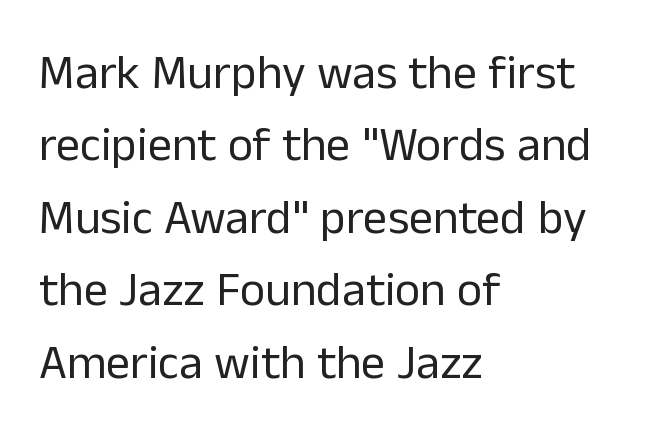
Stroke mass is kept to a normal reading level or below. This is the regular roman posture of the typeface. Leading: standard. Caption: standard tracking, unaltered. A classic flush-left, rag-right setting is used for this passage.
